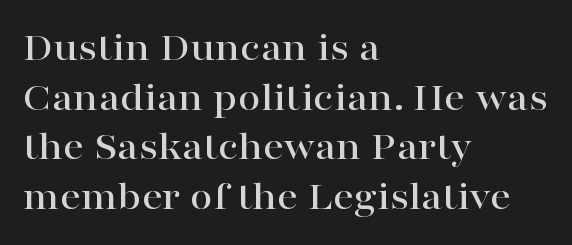
Q: Is the text italic (slanted)? A: No, it is upright.
Q: Is the typeface a serif or a sans-serif typeface? A: Serif.
Q: Is the text underlined? A: No.
Q: How is the paragraph aligned? A: Left-aligned.
Q: Is the spacing between letters normal or unusually wide? A: Normal.
Q: Width (condensed, normal, or wide)? A: Wide.
Q: Stroke contrast? A: High.
Q: x-height? A: Medium.
Q: Monospaced? A: No.
